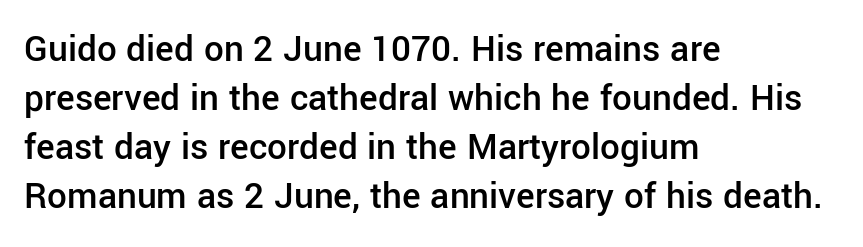
The specimen reads as upright at a glance. Regular leading. Left-aligned paragraph, ragged on the right. Typesetter's note: demi weight, one step under bold. Classification — sans serif. Students, note that the glyphs here touch the page at normal intervals.
